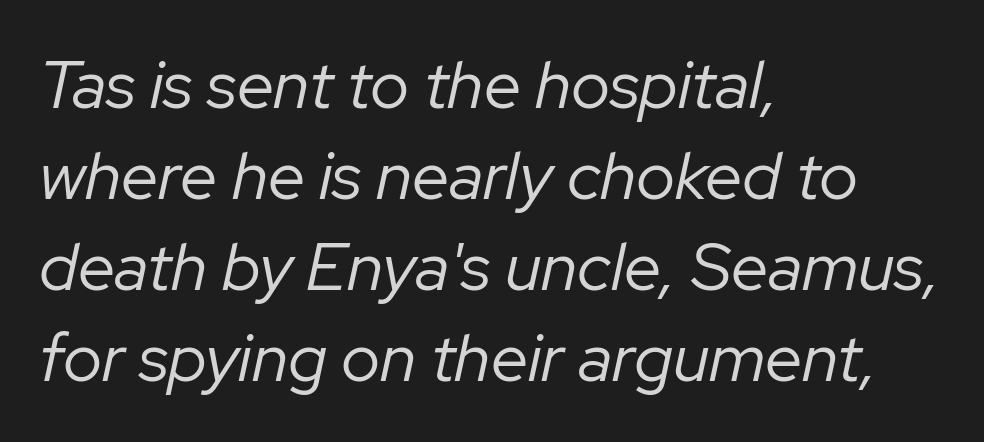
Q: Is the text bold? A: No.
Q: Is the text italic (slanted)? A: Yes, it leans right by about 12 degrees.
Q: Is the text underlined? A: No.
Q: How is the paragraph aligned? A: Left-aligned.
Q: Is the spacing between letters normal or unusually wide? A: Normal.
Q: Is the spacing between lines tight, normal or loose? A: Normal.
Q: Width (condensed, normal, or wide)? A: Normal.
Q: Stroke contrast? A: Low.
Q: x-height? A: Medium.
Q: Monospaced? A: No.
